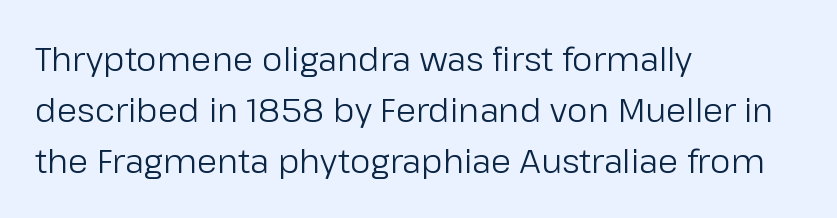
Q: Is the text bold? A: No.
Q: Is the text italic (slanted)? A: No, it is upright.
Q: Is the typeface a serif or a sans-serif typeface? A: Sans-serif.
Q: Is the text underlined? A: No.
Q: How is the paragraph aligned? A: Left-aligned.
Q: Is the spacing between letters normal or unusually wide? A: Normal.
Q: Is the spacing between lines tight, normal or loose? A: Normal.
Q: Width (condensed, normal, or wide)? A: Normal.
Q: Stroke contrast? A: Low.
Q: x-height? A: Medium.
Q: Monospaced? A: No.
